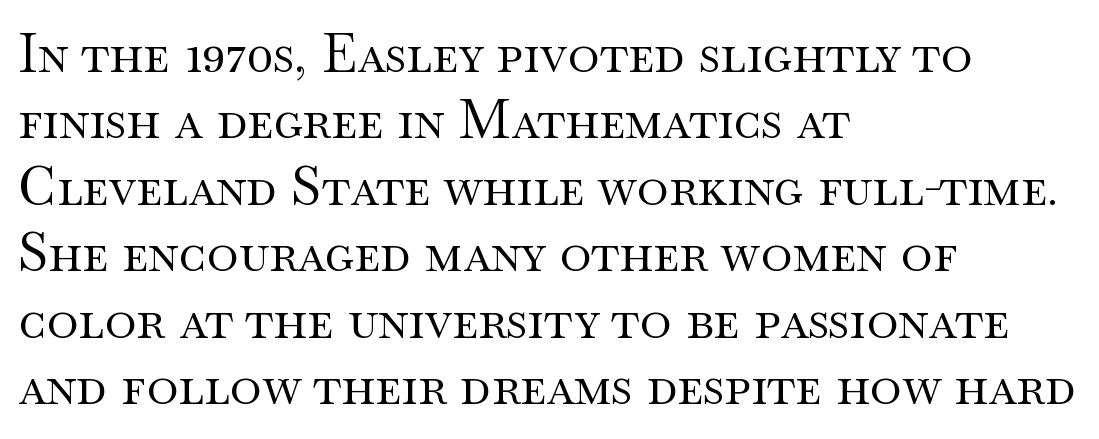
{"serif": "yes", "italic": "no", "bold": "no", "weight": "regular", "width": "wide", "stroke_contrast": "medium", "x_height": "small", "monospaced": "no", "underline": "no", "align": "left", "line_spacing_ratio": 1.23, "letter_spacing": "normal", "letter_spacing_em": 0.0, "glyph_px": 54}
